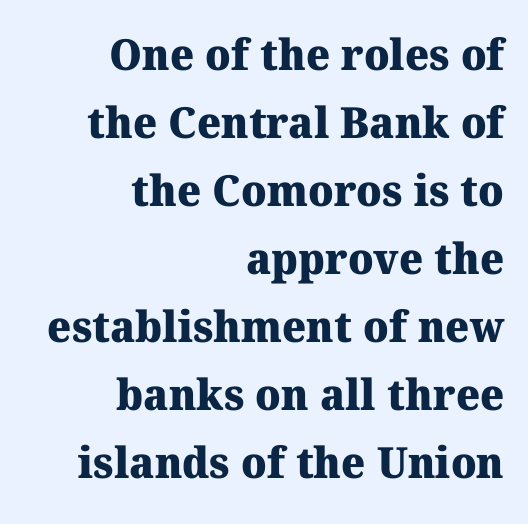
{"serif": "yes", "bold": "yes", "weight": "heavy", "width": "normal", "stroke_contrast": "medium", "x_height": "medium", "monospaced": "no", "underline": "no", "align": "right", "line_spacing": "normal", "line_spacing_ratio": 1.58, "letter_spacing": "normal", "letter_spacing_em": 0.0, "glyph_px": 43}
